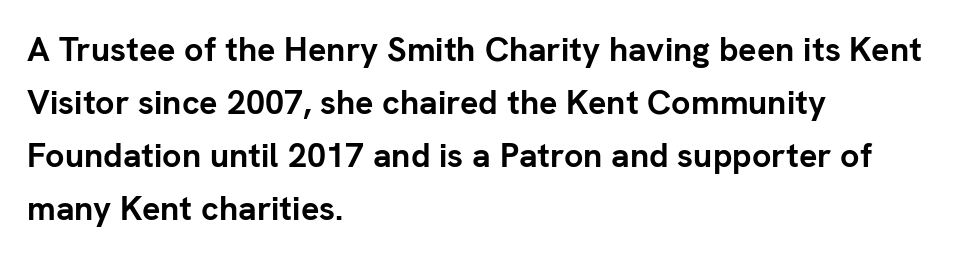
Classification — sans serif. The lines sit at an ordinary, default distance from one another. Proportional: the letters do not fall into vertical columns. One-word summary of the alignment: left.
